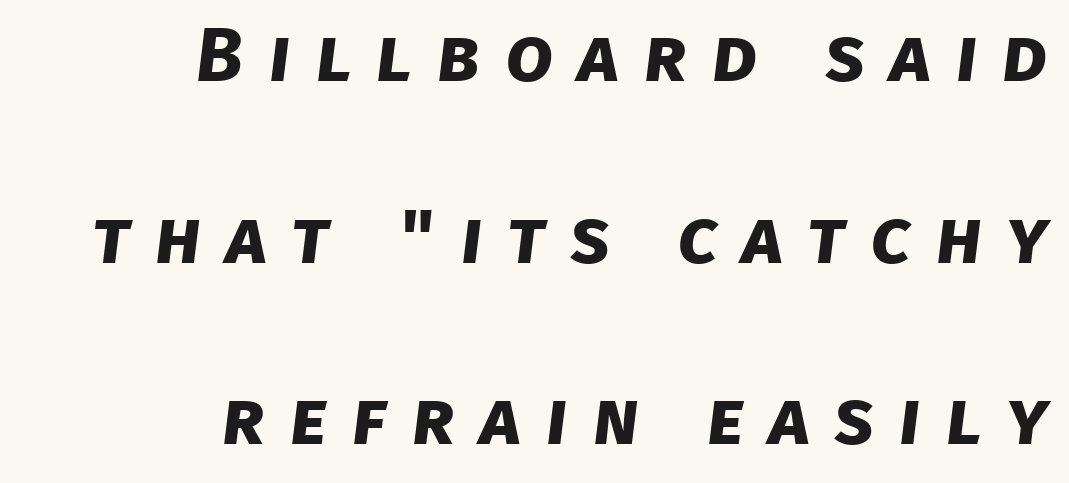
Q: Is the text bold? A: Yes.
Q: Is the typeface a serif or a sans-serif typeface? A: Sans-serif.
Q: Is the text underlined? A: No.
Q: How is the paragraph aligned? A: Right-aligned.
Q: Is the spacing between letters normal or unusually wide? A: Unusually wide.
Q: Is the spacing between lines tight, normal or loose? A: Loose.
Q: Width (condensed, normal, or wide)? A: Normal.
Q: Stroke contrast? A: Low.
Q: x-height? A: Large.
Q: Monospaced? A: No.
